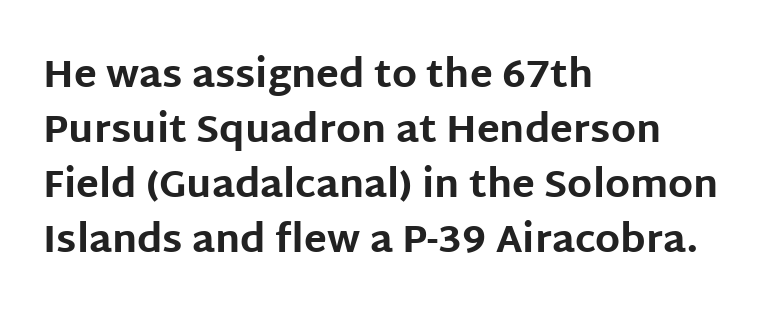
The image shows 38 px bold sans-serif type, upright; set left-aligned, normal line spacing (1.45x), normal letter spacing, not underlined; low stroke contrast and a large x-height.
